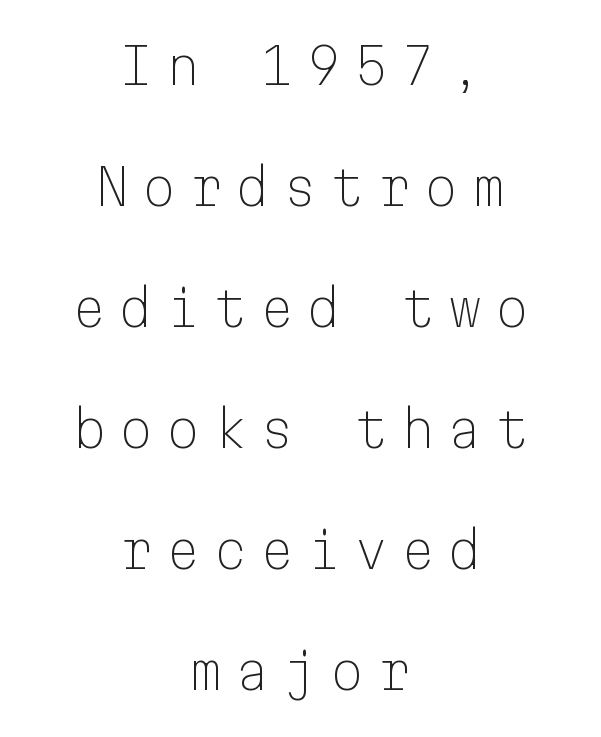
{"serif": "no", "italic": "no", "bold": "no", "weight": "light", "width": "normal", "stroke_contrast": "low", "x_height": "medium", "monospaced": "yes", "underline": "no", "align": "center", "line_spacing": "loose", "line_spacing_ratio": 2.47, "letter_spacing": "wide", "letter_spacing_em": 0.26, "glyph_px": 49}
